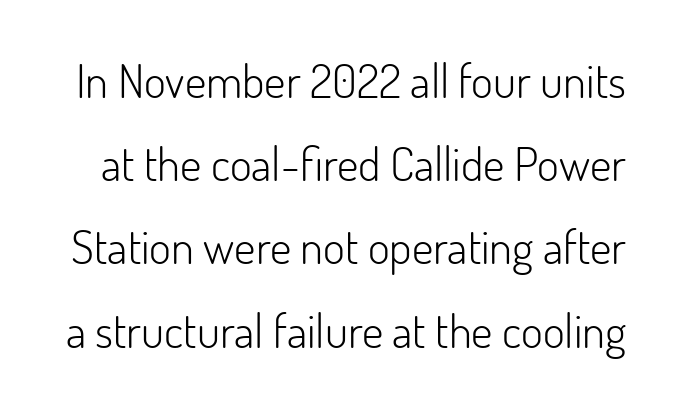
The designer went with a sans here, leaving each stem footless. Each letter keeps its own natural width here, so spacing adapts to shape. These lines were composed using upright roman letters. Is the stroke heavy? The answer is a plain regular-or-lighter. Quick note: underline off. No extra tracking has been applied to these lines.
